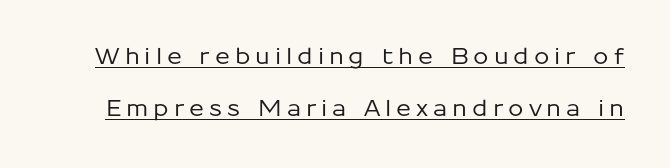
Q: Is the text italic (slanted)? A: No, it is upright.
Q: Is the text underlined? A: Yes.
Q: Is the spacing between letters normal or unusually wide? A: Unusually wide.
Q: Is the spacing between lines tight, normal or loose? A: Loose.
